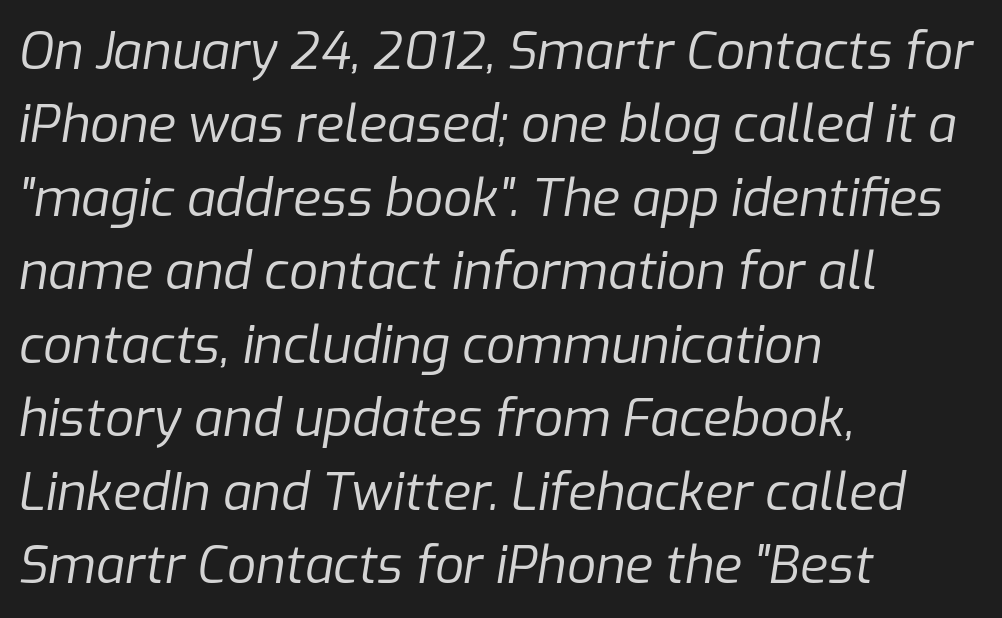
Weight: regular or lighter. Looks like regular typesetting: each glyph gets only the width it needs. A typesetter would call this zero additional tracking. Honestly, the row spacing looks completely unremarkable.
